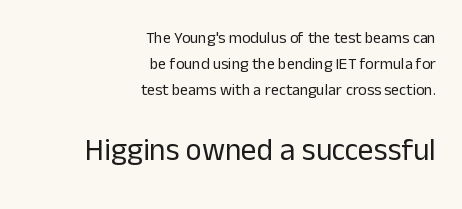
A light-to-regular cut is what we see here. Nobody drew a line under any word here. Short note: letters normally spaced. A flush-right, rag-left setting is used for this passage.
